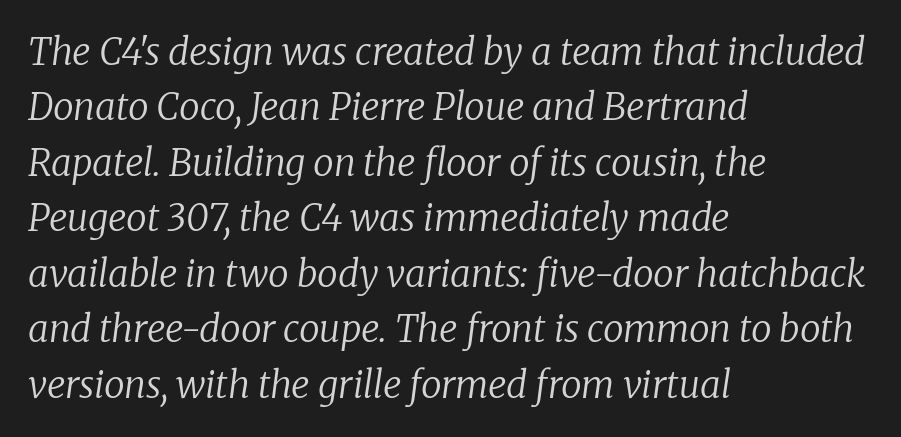
{"serif": "yes", "italic": "yes", "lean": "right", "slant_degrees": 8, "bold": "no", "weight": "regular", "width": "normal", "stroke_contrast": "low", "x_height": "medium", "monospaced": "no", "underline": "no", "align": "left", "line_spacing": "normal", "line_spacing_ratio": 1.5, "letter_spacing": "normal", "letter_spacing_em": 0.0, "glyph_px": 37}
